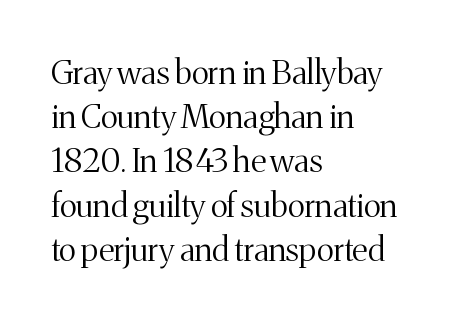
{"serif": "yes", "italic": "no", "bold": "no", "weight": "light", "width": "normal", "stroke_contrast": "medium", "x_height": "medium", "monospaced": "no", "underline": "no", "align": "left", "line_spacing": "normal", "line_spacing_ratio": 1.34, "letter_spacing": "normal", "letter_spacing_em": 0.0, "glyph_px": 33}
